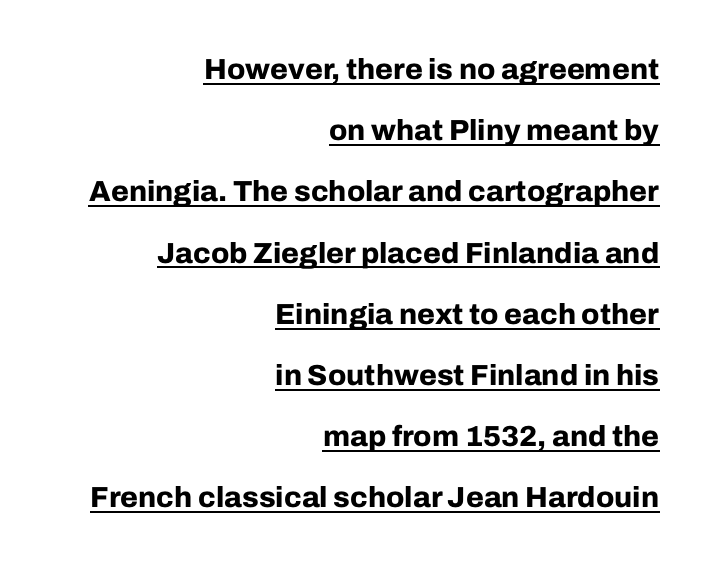
Proportional: the letters do not fall into vertical columns. You can tell it's not italic because the verticals are truly vertical. The gaps between neighbouring characters are ordinary and unremarkable. Reading down the column, the eye jumps a long way to each next line. Layout note: lines flush right. This rendering features underlined lettering.
